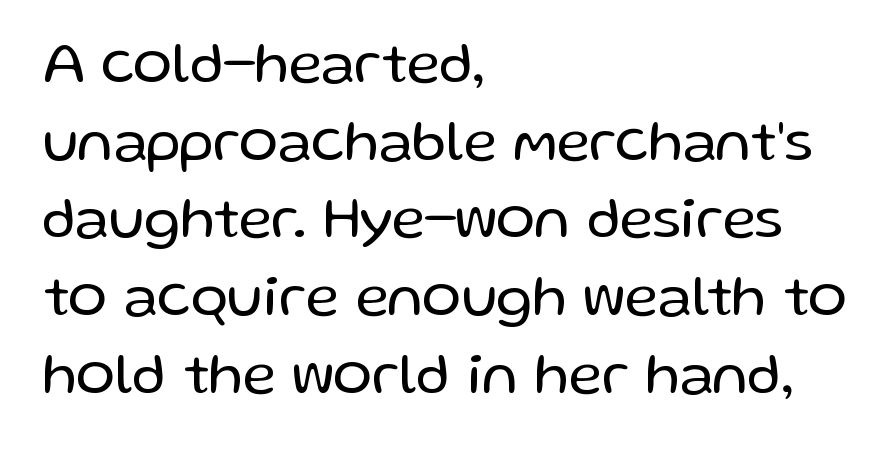
Q: Is the text bold? A: No.
Q: Is the text italic (slanted)? A: No, it is upright.
Q: Is the typeface a serif or a sans-serif typeface? A: Sans-serif.
Q: Is the text underlined? A: No.
Q: How is the paragraph aligned? A: Left-aligned.
Q: Is the spacing between letters normal or unusually wide? A: Normal.
Q: Is the spacing between lines tight, normal or loose? A: Normal.
Q: Width (condensed, normal, or wide)? A: Normal.
Q: Stroke contrast? A: Low.
Q: x-height? A: Medium.
Q: Monospaced? A: No.
